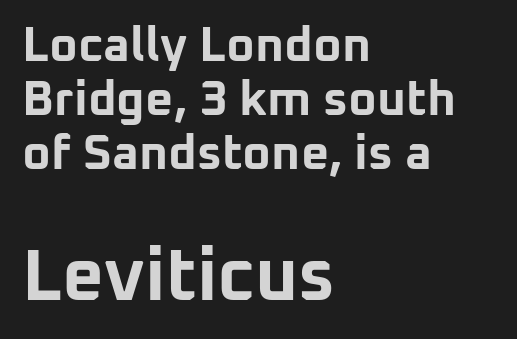
Casual observation: everything's shoved over to the left. The baseline area is clear. Classification — sans serif. Look at the tracking — it's just the regular setting, nothing added. Students, observe: this is what under-led, compact text looks like. Is this a fixed-width face? No — the glyphs have proportional, varying widths.
